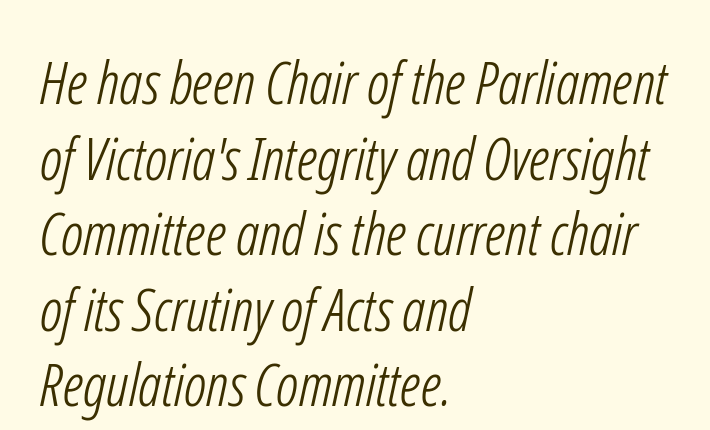
Q: Is the text bold? A: No.
Q: Is the typeface a serif or a sans-serif typeface? A: Sans-serif.
Q: Is the text underlined? A: No.
Q: How is the paragraph aligned? A: Left-aligned.
Q: Is the spacing between letters normal or unusually wide? A: Normal.
Q: Is the spacing between lines tight, normal or loose? A: Normal.
Q: Width (condensed, normal, or wide)? A: Condensed.
Q: Stroke contrast? A: Low.
Q: x-height? A: Medium.
Q: Monospaced? A: No.
